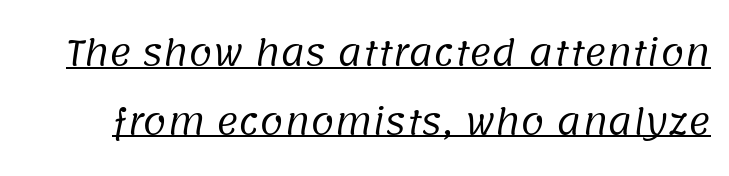
Q: Is the text bold? A: No.
Q: Is the typeface a serif or a sans-serif typeface? A: Sans-serif.
Q: Is the text underlined? A: Yes.
Q: Is the spacing between letters normal or unusually wide? A: Normal.
Q: Is the spacing between lines tight, normal or loose? A: Loose.
Q: Width (condensed, normal, or wide)? A: Normal.
Q: Stroke contrast? A: Low.
Q: x-height? A: Large.
Q: Monospaced? A: No.
